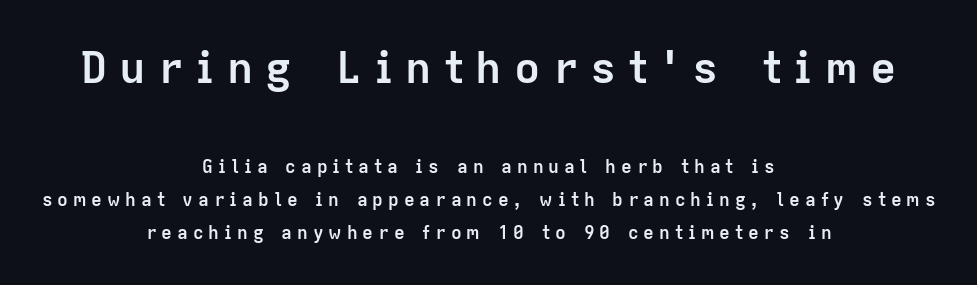
Q: Is the text bold? A: Yes.
Q: Is the text italic (slanted)? A: No, it is upright.
Q: Is the typeface a serif or a sans-serif typeface? A: Sans-serif.
Q: Is the text underlined? A: No.
Q: How is the paragraph aligned? A: Centered.
Q: Is the spacing between letters normal or unusually wide? A: Unusually wide.
Q: Which block of text is set in a larger size, the first (top) or the second (bottom)? A: The first (top) one.
Q: Width (condensed, normal, or wide)? A: Normal.
Q: Stroke contrast? A: Low.
Q: x-height? A: Medium.
Q: Monospaced? A: No.
